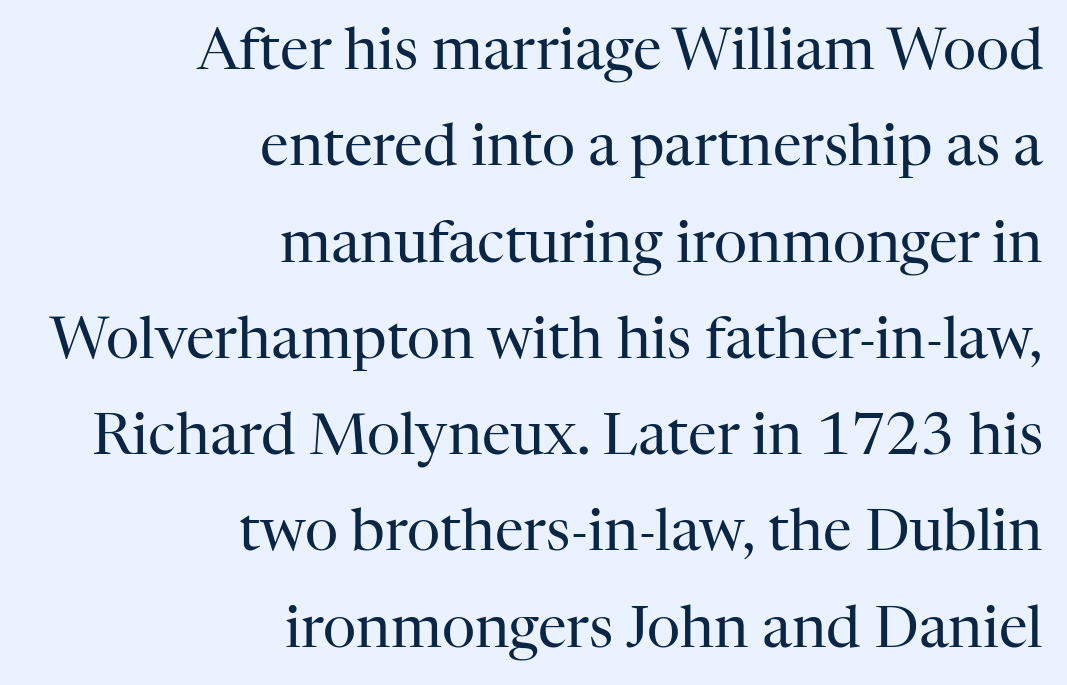
The image shows 58 px regular-weight serif type, upright; set right-aligned, normal line spacing (1.66x), normal letter spacing, not underlined; high stroke contrast and a medium x-height.
